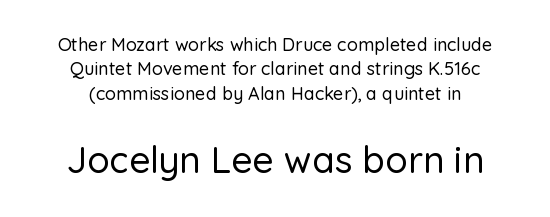
Default kerning and tracking; the words read as compact shapes. A typesetter would call this proportional, since set widths differ per character. A bare baseline throughout the passage. Stroke terminals: plain, sans-serif. The paragraph has two soft edges and a firm central axis.
